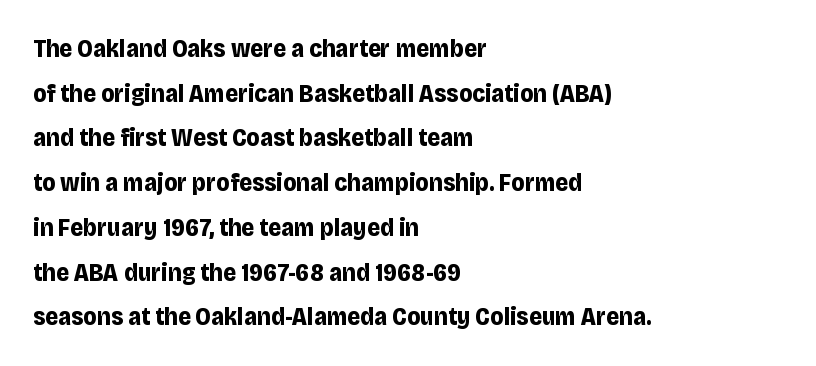
The image shows 25 px bold type, upright; set left-aligned, line spacing 1.79x, normal letter spacing, not underlined.
